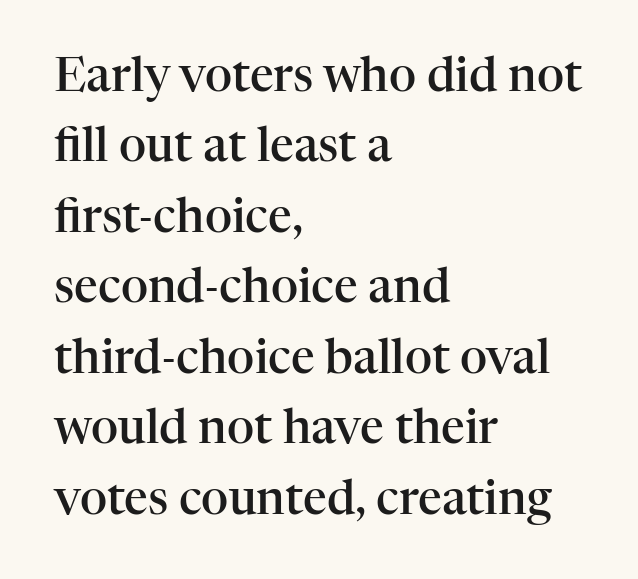
Q: Is the text bold? A: Semi-bold.
Q: Is the text italic (slanted)? A: No, it is upright.
Q: Is the typeface a serif or a sans-serif typeface? A: Serif.
Q: Is the text underlined? A: No.
Q: How is the paragraph aligned? A: Left-aligned.
Q: Is the spacing between letters normal or unusually wide? A: Normal.
Q: Is the spacing between lines tight, normal or loose? A: Normal.
Q: Width (condensed, normal, or wide)? A: Normal.
Q: Stroke contrast? A: High.
Q: x-height? A: Medium.
Q: Monospaced? A: No.
